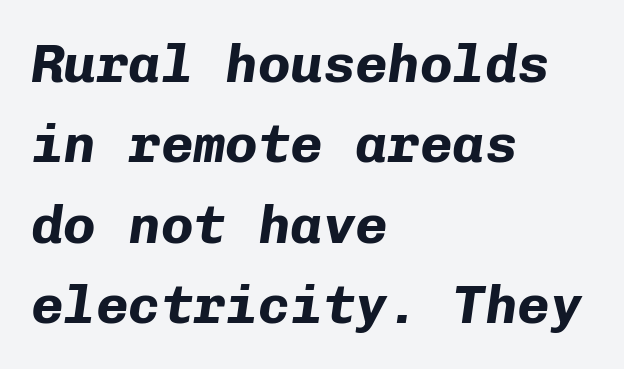
The image shows 54 px bold type, italic (leaning right), monospaced; set left-aligned, normal line spacing (1.49x), normal letter spacing, not underlined; low stroke contrast and a medium x-height.
